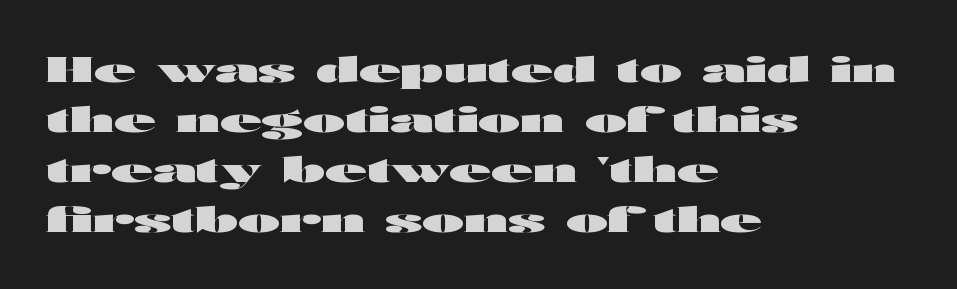
A full-strength bold gives these letters their thick strokes. Decoration check: the copy has no underline. Designer's note — italics off, roman on. Type style note: lacks serifs. Is the letter spacing exaggerated? No — it looks like the ordinary default.
